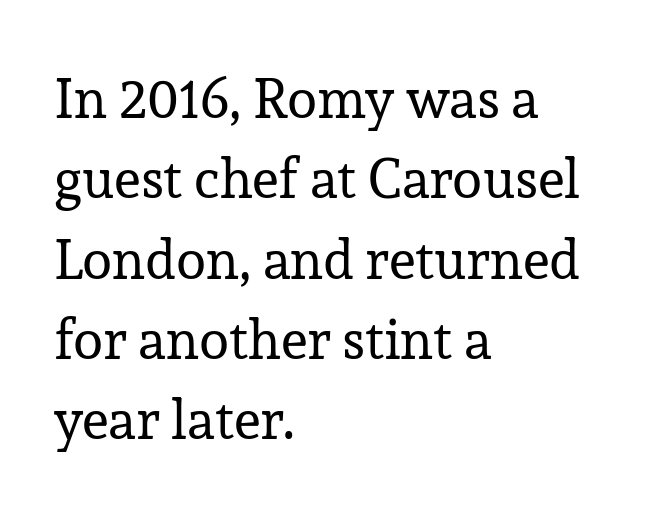
This sample uses a serif face. Vertical spacing — default. Inter-character spacing is left at the font's built-in metrics. Note the varied advance widths — an 'i' is clearly narrower than an 'm'. Nobody drew a line under any word here.
